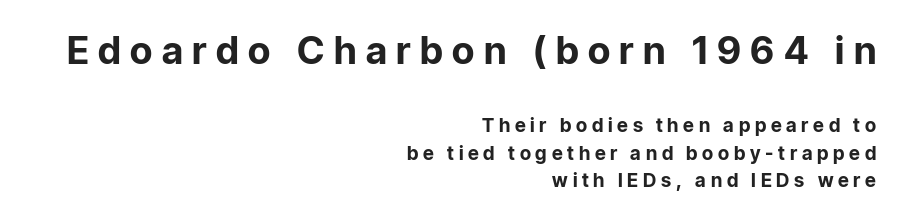
{"serif": "no", "italic": "no", "bold": "yes", "weight": "bold", "width": "normal", "stroke_contrast": "low", "x_height": "medium", "monospaced": "no", "underline": "no", "align": "right", "line_spacing": "normal", "line_spacing_ratio": 1.46, "letter_spacing": "wide", "letter_spacing_em": 0.25, "larger_block": "first", "size_ratio": 2.0, "glyph_px": 38}
